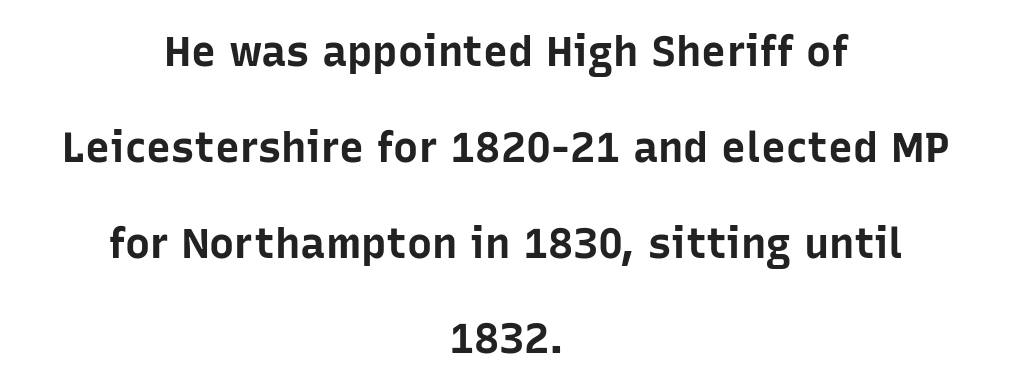
Q: Is the text bold? A: Yes.
Q: Is the text italic (slanted)? A: No, it is upright.
Q: Is the typeface a serif or a sans-serif typeface? A: Sans-serif.
Q: Is the text underlined? A: No.
Q: How is the paragraph aligned? A: Centered.
Q: Is the spacing between letters normal or unusually wide? A: Normal.
Q: Is the spacing between lines tight, normal or loose? A: Loose.
Q: Width (condensed, normal, or wide)? A: Normal.
Q: Stroke contrast? A: Low.
Q: x-height? A: Medium.
Q: Monospaced? A: No.
